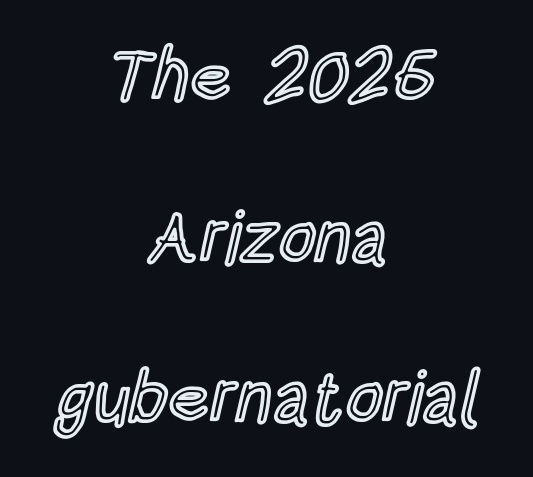
{"width": "condensed", "x_height": "large", "monospaced": "no", "underline": "no", "align": "center", "line_spacing": "loose", "line_spacing_ratio": 2.23, "letter_spacing": "normal", "letter_spacing_em": 0.0, "glyph_px": 72}
